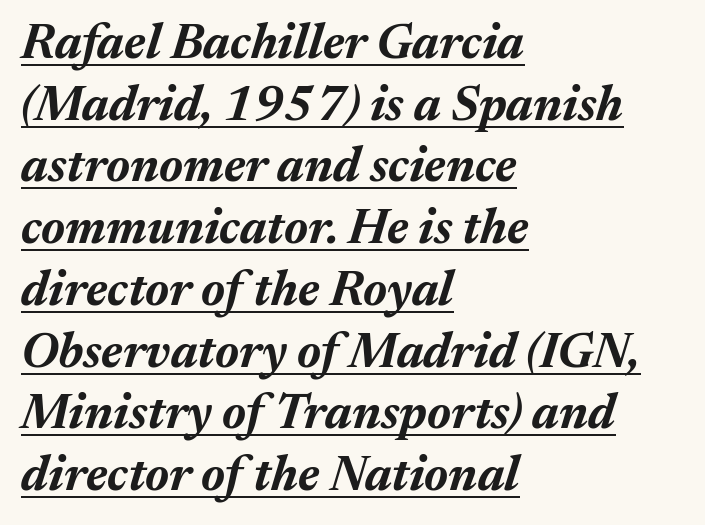
{"italic": "yes", "lean": "right", "slant_degrees": 17, "bold": "yes", "weight": "bold", "width": "normal", "stroke_contrast": "medium", "x_height": "medium", "monospaced": "no", "underline": "yes", "align": "left", "line_spacing": "normal", "line_spacing_ratio": 1.26, "letter_spacing": "normal", "letter_spacing_em": 0.0, "glyph_px": 49}
